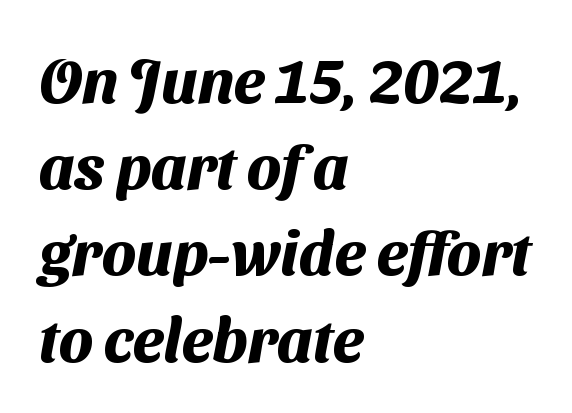
The image shows 62 px heavy sans-serif type; set left-aligned, normal line spacing (1.39x), normal letter spacing, not underlined; medium stroke contrast and a medium x-height.
